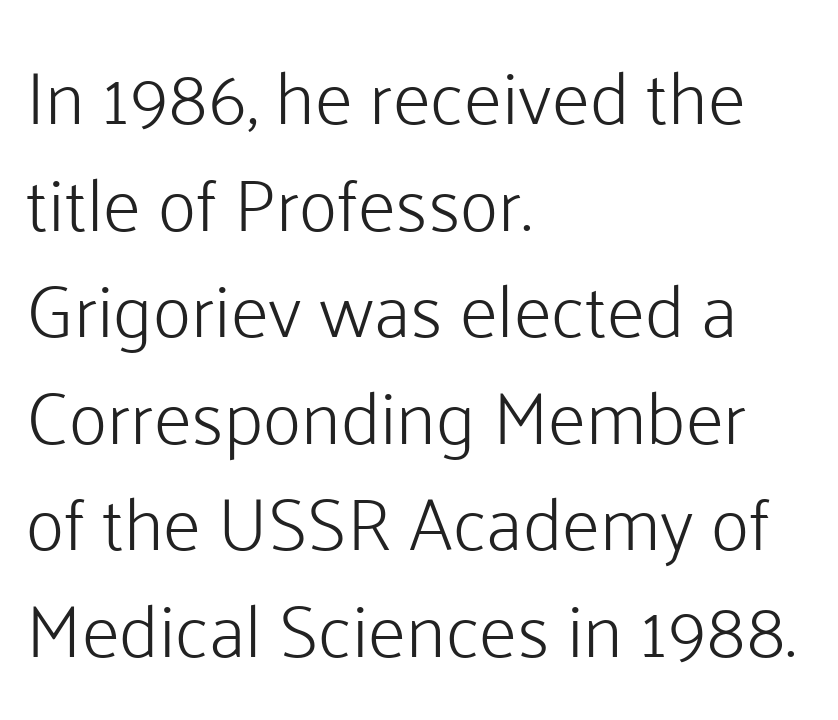
A typesetter would label this face a sans. The passage shown is typed in a proportional face where columns would drift. All the whitespace from short lines collects on the right. Type without underlining. The letters sit at their default tracking, neither squeezed nor spread.
